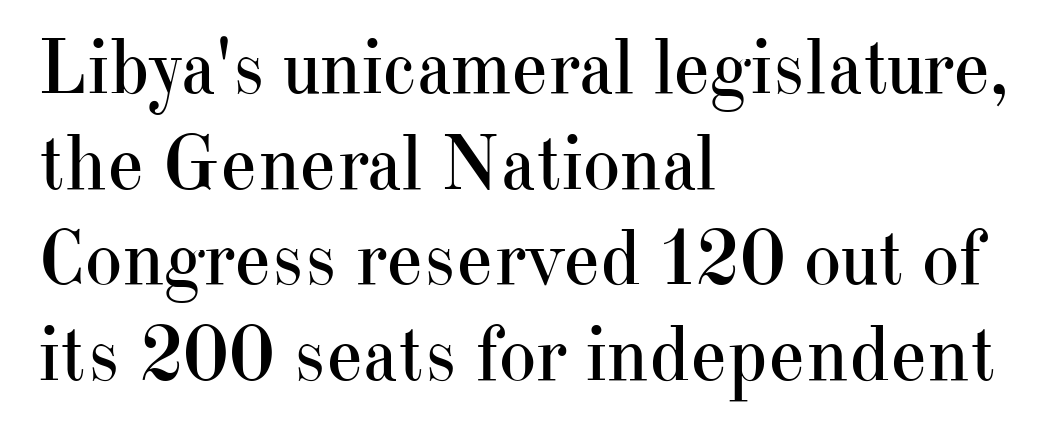
The image shows 79 px regular-weight serif type, upright; set left-aligned, line spacing 1.21x, normal letter spacing, not underlined; high stroke contrast and a small x-height.
